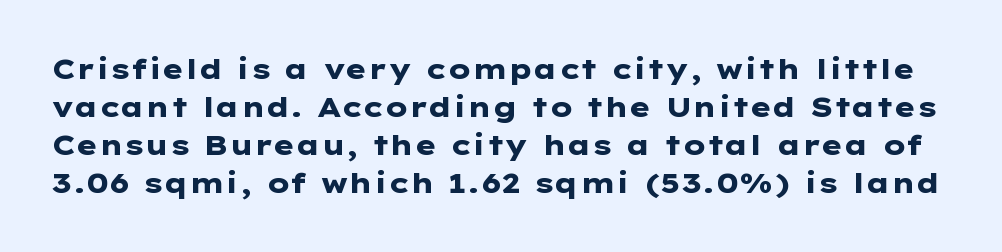
Regarding leading, the lines here are spaced in the standard way. Every stem runs plumb, perpendicular to the baseline. A typesetter would call this proportional, since set widths differ per character. Letterform terminals end flat and unadorned throughout the passage.
